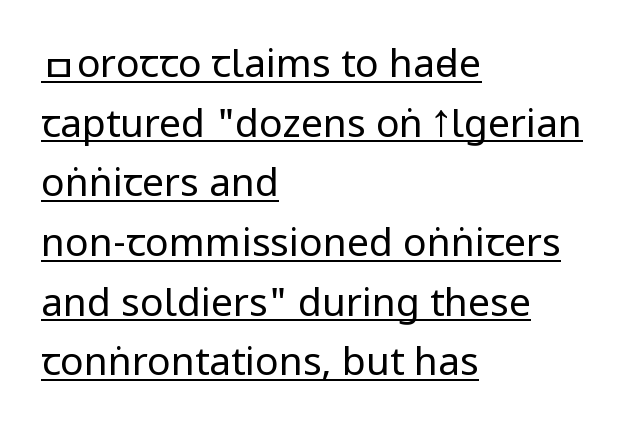
The image shows 39 px regular-weight, condensed sans-serif type, upright; set left-aligned, normal line spacing (1.53x), normal letter spacing, underlined; low stroke contrast and a large x-height.
